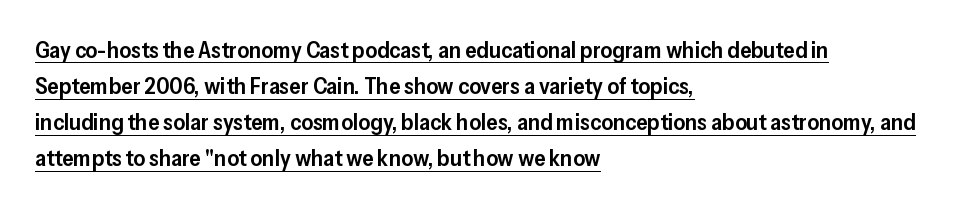
{"italic": "no", "bold": "semi", "underline": "yes", "align": "left", "line_spacing": "normal", "line_spacing_ratio": 1.57, "letter_spacing": "normal", "letter_spacing_em": 0.0, "glyph_px": 23}
